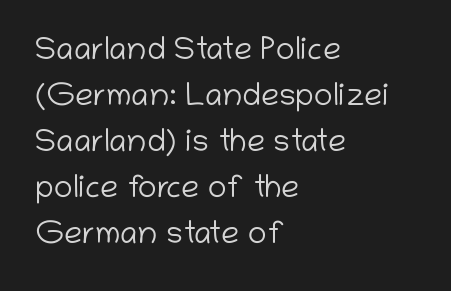
Weight: regular or lighter. Normally led — the rows are evenly, conventionally spaced. Nothing sits at the stroke ends, so this counts as sans-serif. How are the letters spaced? Ordinarily, with no added tracking. Looks like regular typesetting: each glyph gets only the width it needs. Rule under the text: the space is simply empty.
